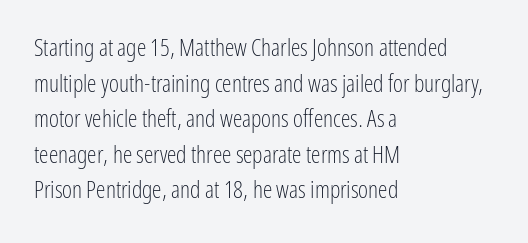
{"italic": "no", "bold": "no", "underline": "no", "align": "left", "line_spacing": "normal", "line_spacing_ratio": 1.48, "letter_spacing": "normal", "letter_spacing_em": 0.0, "glyph_px": 24}
